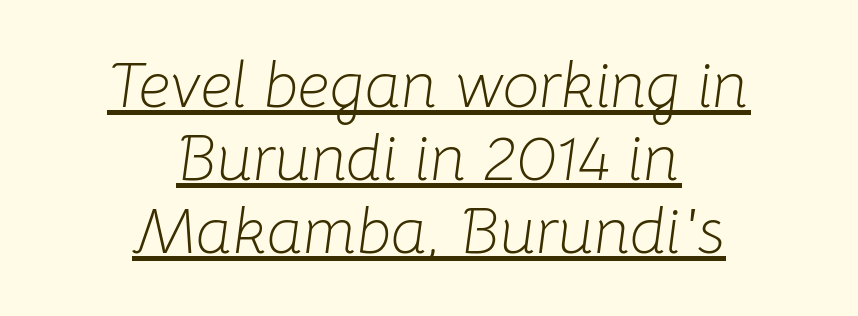
{"italic": "yes", "lean": "right", "slant_degrees": 8, "bold": "no", "weight": "light", "width": "normal", "stroke_contrast": "low", "x_height": "medium", "monospaced": "no", "underline": "yes", "align": "center", "line_spacing": "tight", "line_spacing_ratio": 1.12, "letter_spacing": "normal", "letter_spacing_em": 0.0, "glyph_px": 65}
